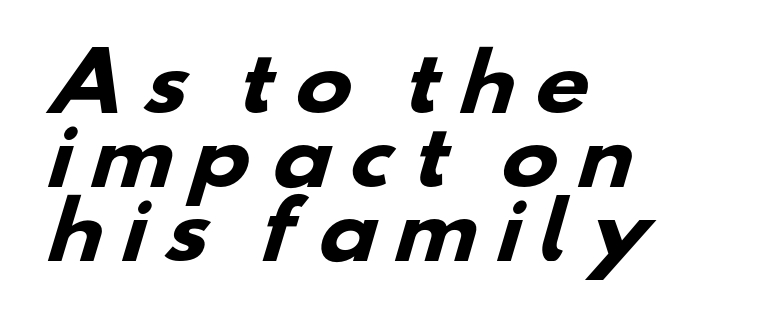
Q: Is the text bold? A: Yes.
Q: Is the typeface a serif or a sans-serif typeface? A: Sans-serif.
Q: Is the text underlined? A: No.
Q: How is the paragraph aligned? A: Left-aligned.
Q: Is the spacing between letters normal or unusually wide? A: Unusually wide.
Q: Is the spacing between lines tight, normal or loose? A: Tight.
Q: Width (condensed, normal, or wide)? A: Wide.
Q: Stroke contrast? A: Low.
Q: x-height? A: Small.
Q: Monospaced? A: No.
